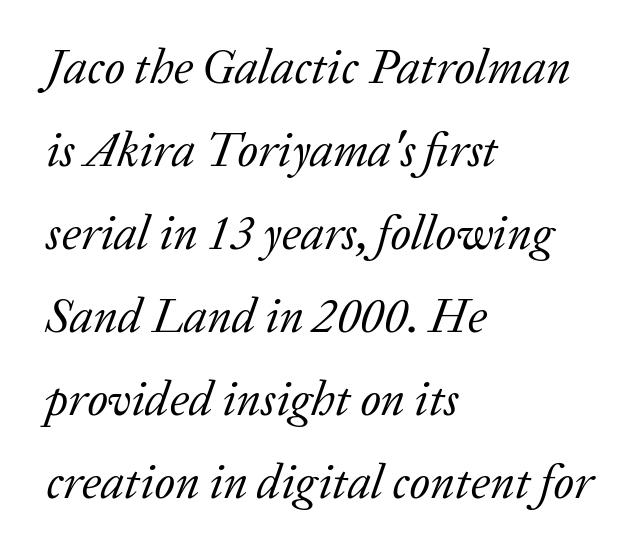
The image shows 48 px regular-weight serif type, italic (leaning right); set left-aligned, line spacing 1.73x, normal letter spacing, not underlined; low stroke contrast and a medium x-height.
